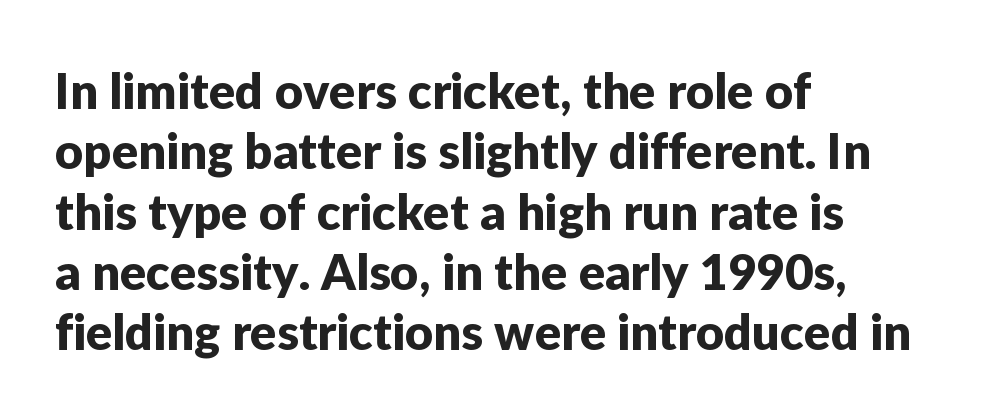
The image shows 49 px sans-serif type, upright; set left-aligned, line spacing 1.23x, normal letter spacing, not underlined; low stroke contrast and a medium x-height.
